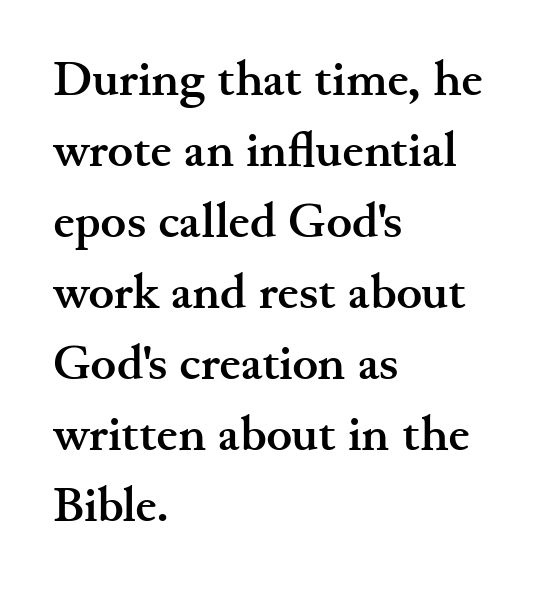
A typesetter would call this leading conventional body-copy spacing. Weight check: bold — yes, fully. The space beneath each line is pristine and unruled. The text block is weighted toward the left margin, trailing off unevenly rightward. The rendering keeps characters at their native spacing. This sample uses an upright cut, with every glyph sitting square on the baseline.
